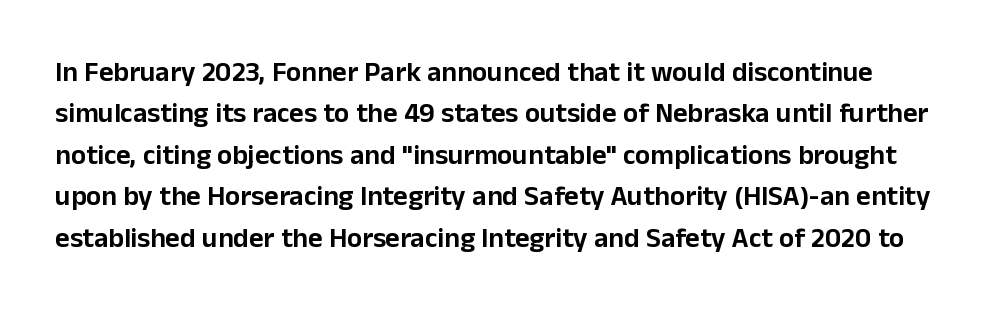
The image shows 28 px sans-serif type, upright; set normal line spacing (1.48x), normal letter spacing, not underlined; low stroke contrast and a medium x-height.
